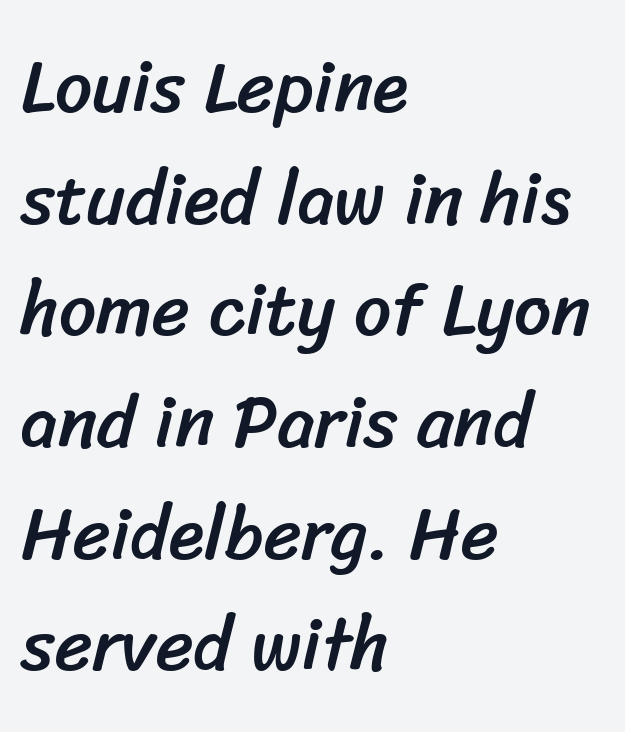
The image shows 73 px sans-serif type; set left-aligned, normal line spacing (1.53x), normal letter spacing, not underlined; low stroke contrast and a medium x-height.
